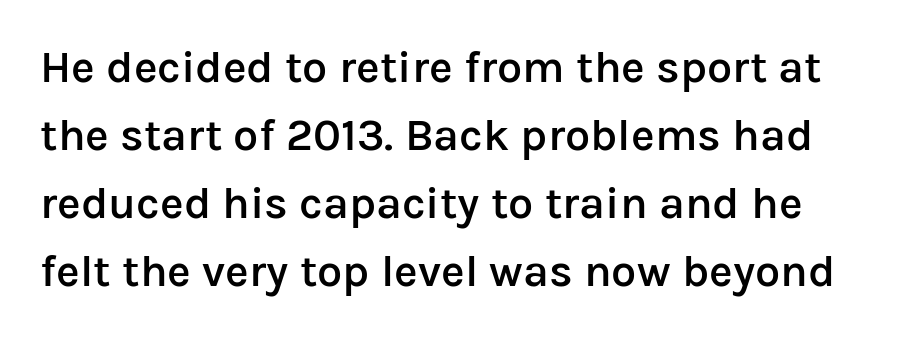
Q: Is the text bold? A: Semi-bold.
Q: Is the text italic (slanted)? A: No, it is upright.
Q: Is the typeface a serif or a sans-serif typeface? A: Sans-serif.
Q: Is the text underlined? A: No.
Q: Is the spacing between letters normal or unusually wide? A: Normal.
Q: Is the spacing between lines tight, normal or loose? A: Normal.
Q: Width (condensed, normal, or wide)? A: Normal.
Q: Stroke contrast? A: Low.
Q: x-height? A: Medium.
Q: Monospaced? A: No.
